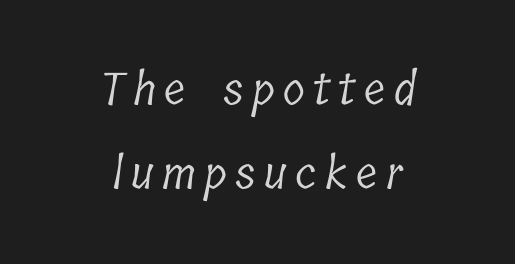
The image shows 45 px light, condensed serif type; set centered, line spacing 1.87x, not underlined; low stroke contrast and a medium x-height.
